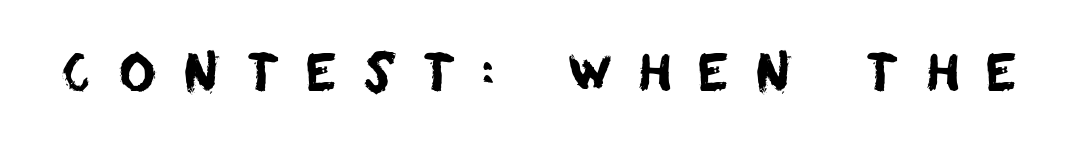
{"serif": "no", "width": "normal", "stroke_contrast": "low", "x_height": "large", "monospaced": "no", "underline": "no", "letter_spacing": "wide", "letter_spacing_em": 0.48, "glyph_px": 52}
